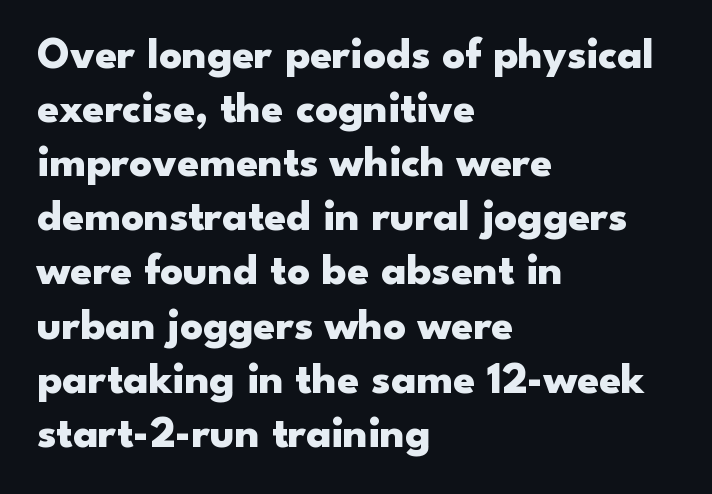
Descenders are the only things crossing below the line. It's the straight-up-and-down kind of type. The text block is weighted toward the left margin, trailing off unevenly rightward. Looks like regular typesetting: each glyph gets only the width it needs. On the weight axis this lands at bold, roughly 700.
